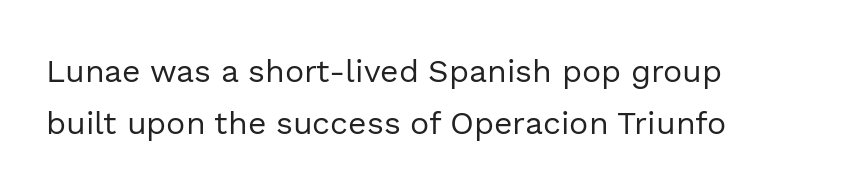
Q: Is the text bold? A: No.
Q: Is the text italic (slanted)? A: No, it is upright.
Q: Is the typeface a serif or a sans-serif typeface? A: Sans-serif.
Q: Is the text underlined? A: No.
Q: How is the paragraph aligned? A: Left-aligned.
Q: Is the spacing between letters normal or unusually wide? A: Normal.
Q: Is the spacing between lines tight, normal or loose? A: Normal.
Q: Width (condensed, normal, or wide)? A: Normal.
Q: x-height? A: Medium.
Q: Monospaced? A: No.
